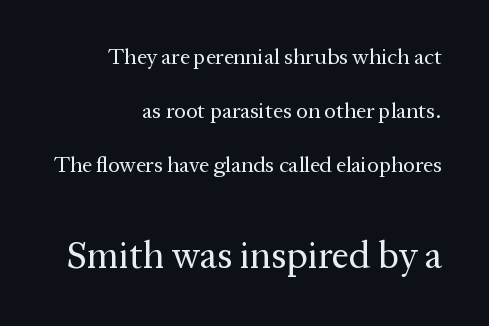
Q: Is the text bold? A: No.
Q: Is the text italic (slanted)? A: No, it is upright.
Q: Is the typeface a serif or a sans-serif typeface? A: Serif.
Q: Is the text underlined? A: No.
Q: How is the paragraph aligned? A: Right-aligned.
Q: Is the spacing between letters normal or unusually wide? A: Normal.
Q: Is the spacing between lines tight, normal or loose? A: Loose.
Q: Which block of text is set in a larger size, the first (top) or the second (bottom)? A: The second (bottom) one.
Q: Width (condensed, normal, or wide)? A: Normal.
Q: Stroke contrast? A: Medium.
Q: x-height? A: Medium.
Q: Monospaced? A: No.
